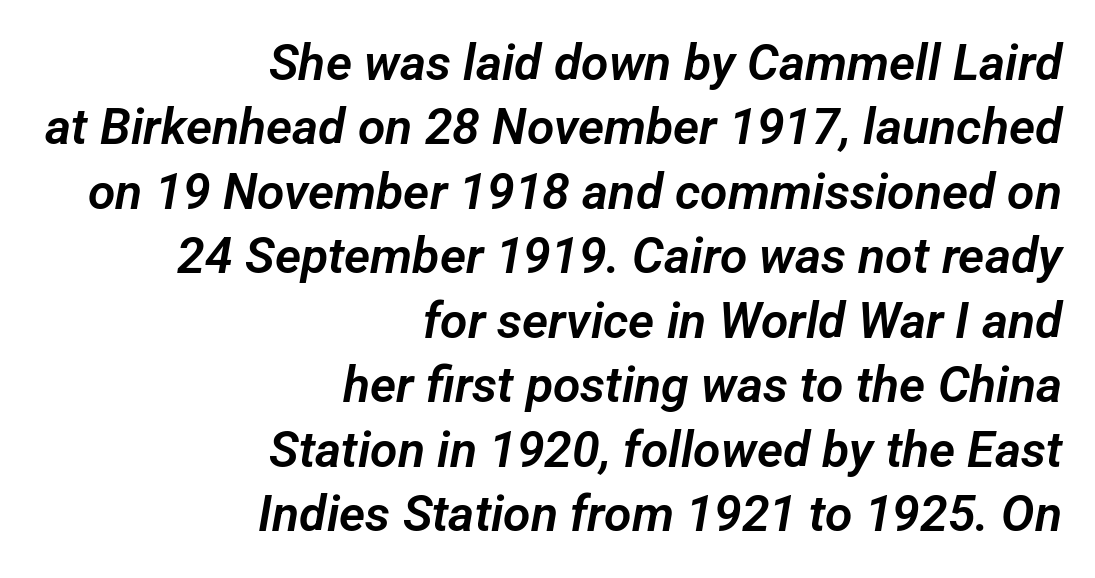
{"serif": "no", "width": "normal", "stroke_contrast": "low", "x_height": "medium", "monospaced": "no", "underline": "no", "align": "right", "line_spacing": "normal", "line_spacing_ratio": 1.29, "letter_spacing": "normal", "letter_spacing_em": 0.0, "glyph_px": 50}
